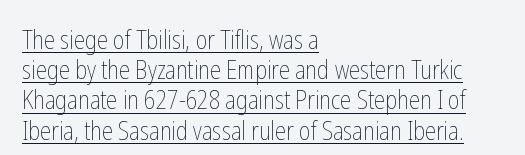
{"italic": "no", "bold": "no", "underline": "yes", "align": "left", "line_spacing_ratio": 1.21, "letter_spacing": "normal", "letter_spacing_em": 0.0, "glyph_px": 25}
